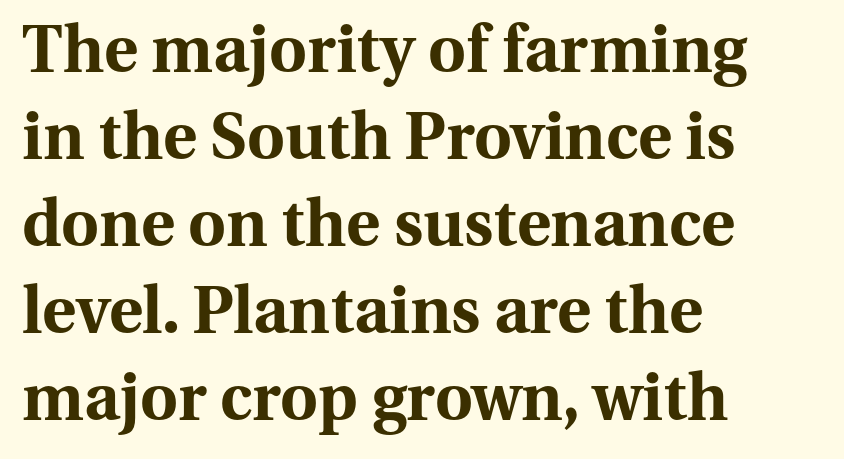
Small tapered or slab feet sit at the stroke ends, so this counts as serif. Students, this is bold: see how much ink each stroke carries. In terms of leading, this rendering sits right in the middle. The gaps between neighbouring characters are ordinary and unremarkable. This is roman type, the default non-slanted kind. Character widths vary here, with narrow letters taking less room than wide ones.
